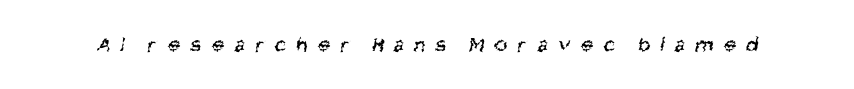
The string is rendered with underlining switched off. The type is letterspaced generously, with wide tracking. Stems and bowls with no extra thickness — not bold.
